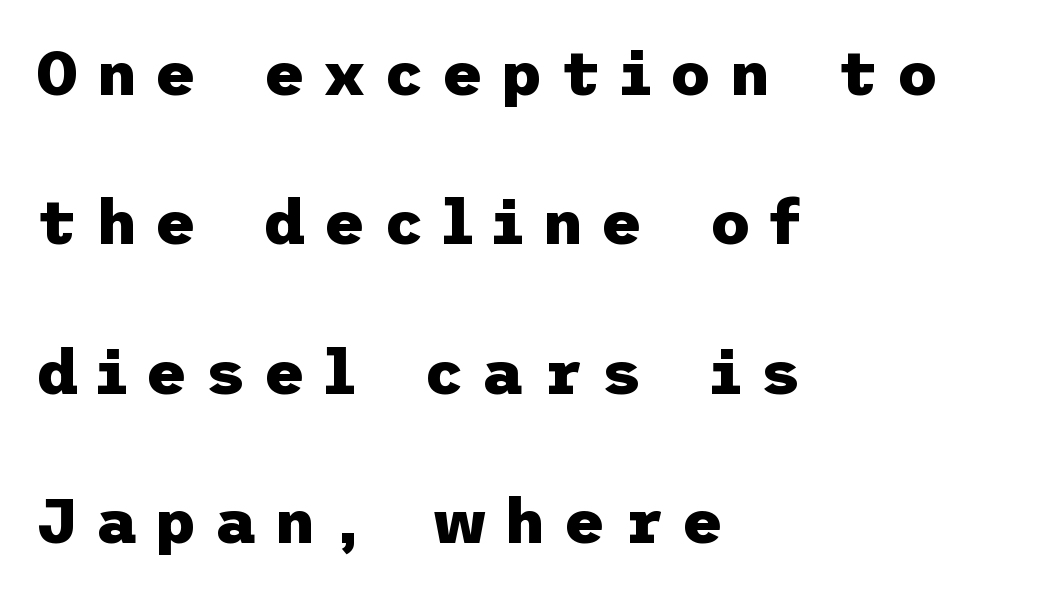
Line starts are locked; line ends wander. Type style note: lacks serifs. As a designer I'd log this as weight 700, bold. The zone under the glyphs is completely vacant.
